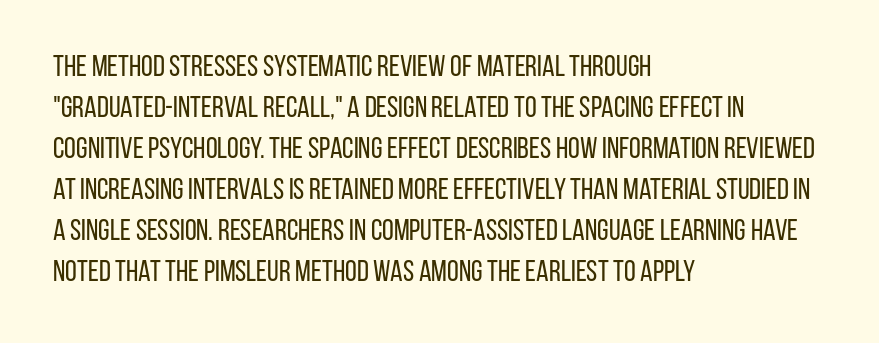
Q: Is the text bold? A: No.
Q: Is the text italic (slanted)? A: No, it is upright.
Q: Is the typeface a serif or a sans-serif typeface? A: Sans-serif.
Q: Is the text underlined? A: No.
Q: How is the paragraph aligned? A: Left-aligned.
Q: Is the spacing between letters normal or unusually wide? A: Normal.
Q: Is the spacing between lines tight, normal or loose? A: Normal.
Q: Width (condensed, normal, or wide)? A: Condensed.
Q: Stroke contrast? A: Low.
Q: x-height? A: Large.
Q: Monospaced? A: No.
